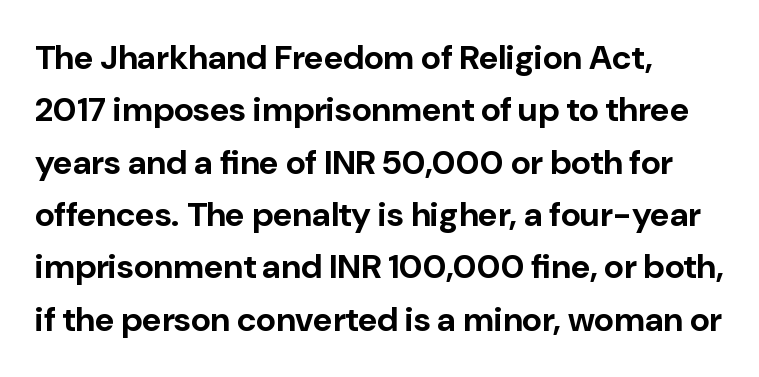
The image shows 34 px bold sans-serif type, upright; set left-aligned, normal line spacing (1.54x), normal letter spacing, not underlined; low stroke contrast and a medium x-height.
